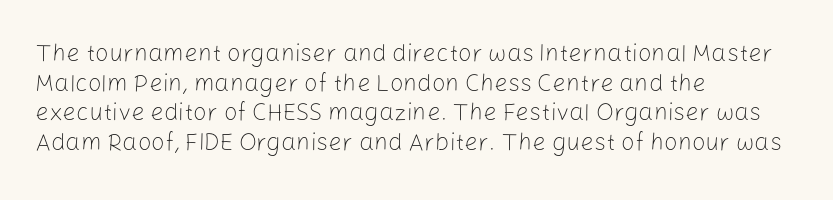
The image shows 24 px text type, upright; set left-aligned, line spacing 1.23x, normal letter spacing, not underlined.
